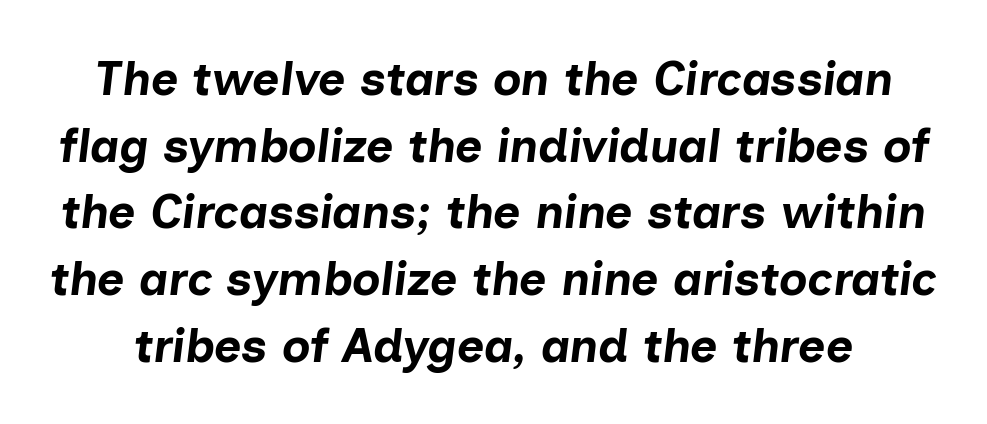
Is the type bold? Yes — the strokes are clearly thick and heavy. Caption: standard tracking, unaltered. Quick note: underline off. The rendering applies a slant to the glyphs. Whoever set this chose a conventional vertical rhythm.
